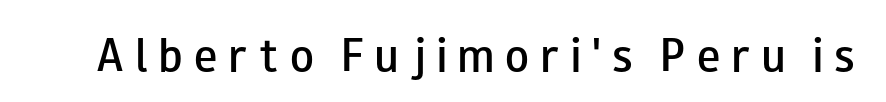
Posture: straight, roman, zero tilt. These lines are composed in type without serifs. Words appear elongated and porous because spacing is wide. Heft: intermediate — a semibold.
